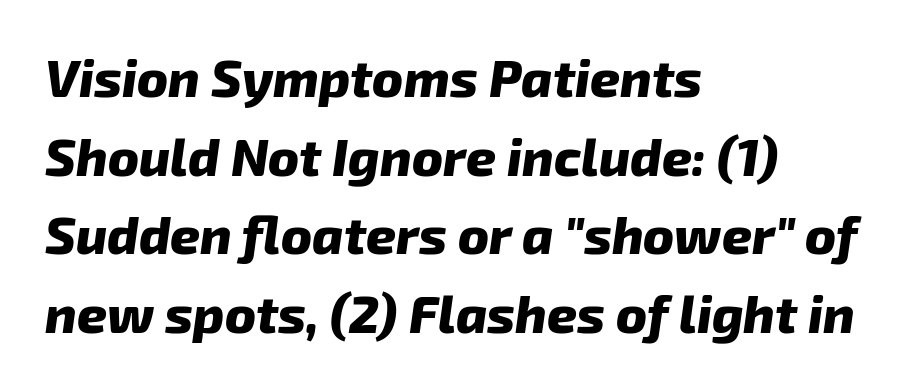
The image shows 52 px heavy type, italic (leaning right); set left-aligned, normal line spacing (1.51x), normal letter spacing, not underlined; low stroke contrast and a medium x-height.
